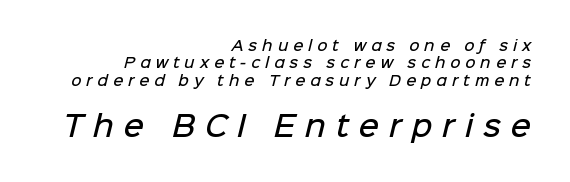
The image shows 28 px semibold sans-serif type; set right-aligned, normal line spacing (1.25x), unusually wide letter spacing (+0.35 em), not underlined; the second (bottom) block is 2.0x larger; low stroke contrast and a medium x-height.
